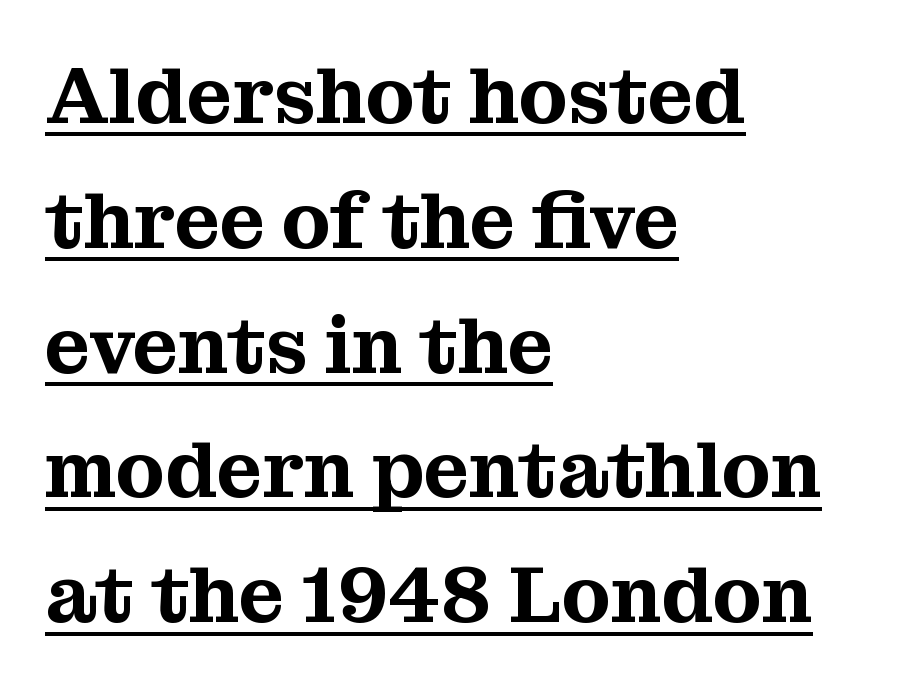
The glyphs are accompanied by a horizontal stroke just below them. Regular leading. A typesetter would mark this as roman, not italic. Words appear dense and cohesive because spacing is normal.
